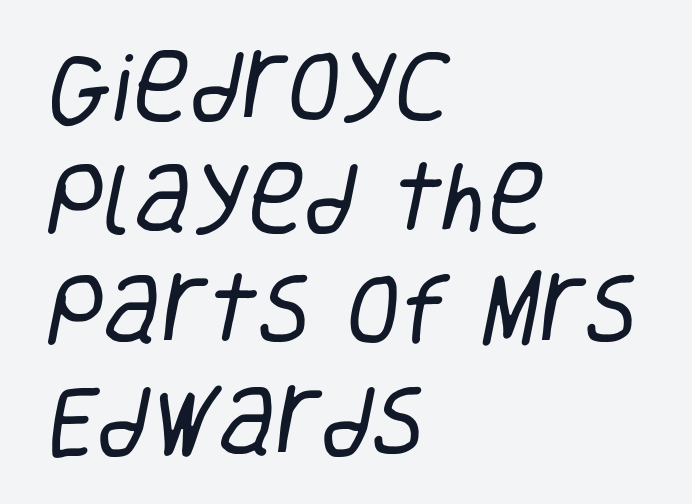
Q: Is the text bold? A: No.
Q: Is the typeface a serif or a sans-serif typeface? A: Sans-serif.
Q: Is the text underlined? A: No.
Q: How is the paragraph aligned? A: Left-aligned.
Q: Is the spacing between letters normal or unusually wide? A: Normal.
Q: Is the spacing between lines tight, normal or loose? A: Normal.
Q: Width (condensed, normal, or wide)? A: Condensed.
Q: Stroke contrast? A: Low.
Q: x-height? A: Large.
Q: Monospaced? A: No.
